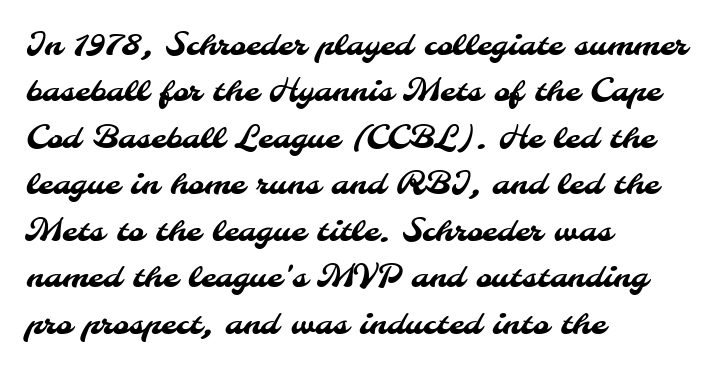
The image shows 31 px sans-serif type; set left-aligned, normal line spacing (1.5x), normal letter spacing, not underlined; medium stroke contrast and a small x-height.
